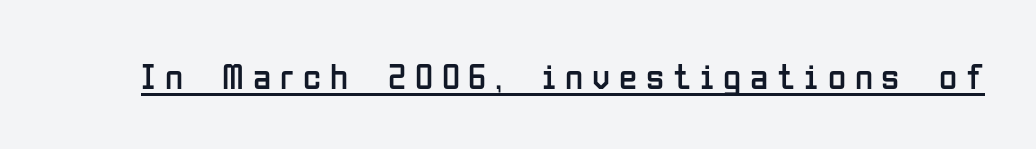
Q: Is the text bold? A: No.
Q: Is the text italic (slanted)? A: No, it is upright.
Q: Is the typeface a serif or a sans-serif typeface? A: Sans-serif.
Q: Is the text underlined? A: Yes.
Q: Is the spacing between letters normal or unusually wide? A: Unusually wide.
Q: Width (condensed, normal, or wide)? A: Condensed.
Q: Stroke contrast? A: Low.
Q: x-height? A: Medium.
Q: Monospaced? A: No.
